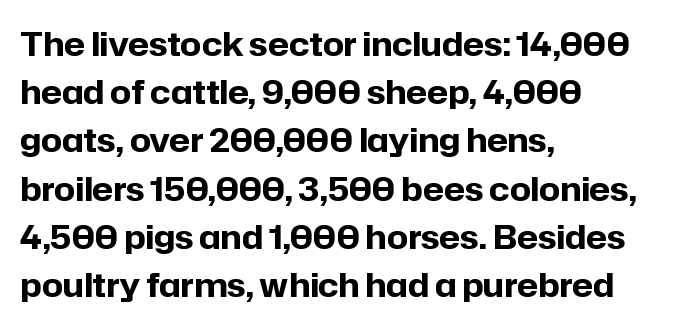
The face used here is proportionally spaced, like ordinary book or web type. Reading down the column, the eye jumps a familiar distance to each next line. The specimen reads as upright at a glance. The designer went with a sans here, leaving each stem footless. If you drew a ruler down the left edge, every line would touch it.
